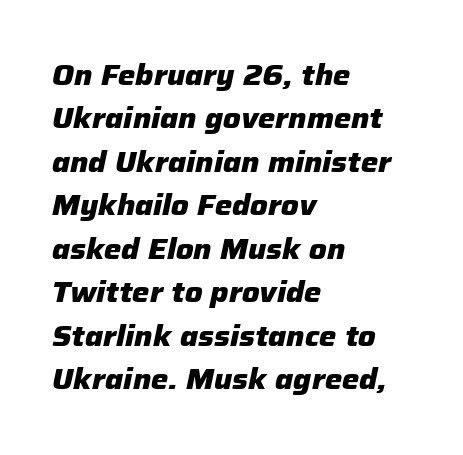
The image shows 29 px heavy type, italic (leaning right); set left-aligned, normal line spacing (1.5x), normal letter spacing, not underlined; low stroke contrast and a medium x-height.
